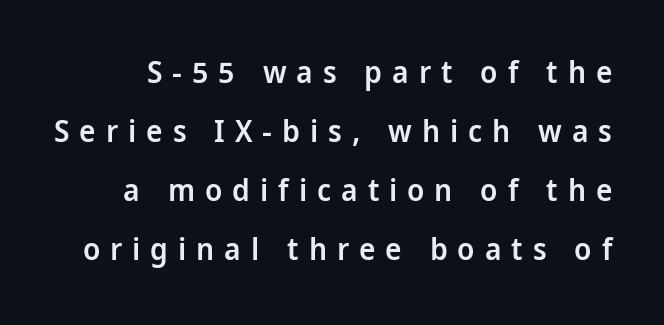
The image shows 31 px semibold, condensed sans-serif type, upright; set loose line spacing (1.9x), unusually wide letter spacing (+0.32 em), not underlined; low stroke contrast and a large x-height.
